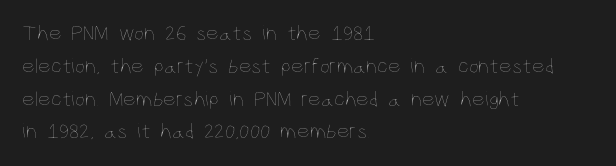
Q: Is the text bold? A: No.
Q: Is the text italic (slanted)? A: No, it is upright.
Q: Is the text underlined? A: No.
Q: How is the paragraph aligned? A: Left-aligned.
Q: Is the spacing between letters normal or unusually wide? A: Normal.
Q: Is the spacing between lines tight, normal or loose? A: Normal.
